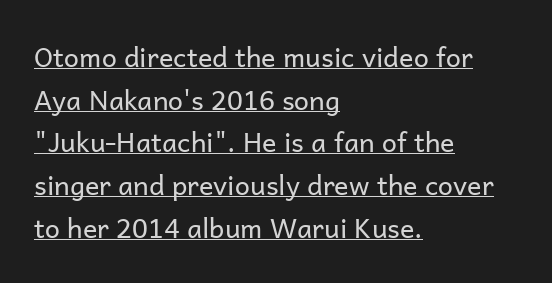
No italicization has been applied; the sample stays upright. The lines in this sample share a left origin and differ only in where they stop. This is not heavy type; no bold has been used. A rule runs beneath these lines of type.
